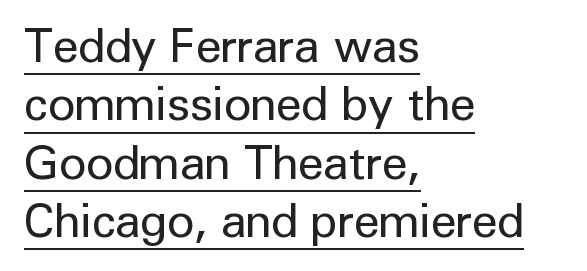
{"serif": "no", "italic": "no", "bold": "no", "weight": "regular", "width": "normal", "stroke_contrast": "low", "x_height": "medium", "monospaced": "no", "underline": "yes", "align": "left", "line_spacing_ratio": 1.24, "letter_spacing": "normal", "letter_spacing_em": 0.0, "glyph_px": 47}
